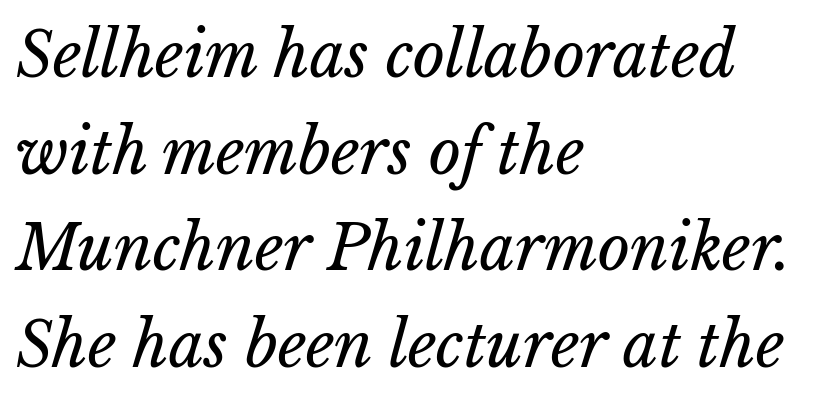
Q: Is the text bold? A: No.
Q: Is the text italic (slanted)? A: Yes, it leans right by about 15 degrees.
Q: Is the text underlined? A: No.
Q: How is the paragraph aligned? A: Left-aligned.
Q: Is the spacing between letters normal or unusually wide? A: Normal.
Q: Is the spacing between lines tight, normal or loose? A: Normal.
Q: Width (condensed, normal, or wide)? A: Normal.
Q: Stroke contrast? A: Low.
Q: x-height? A: Medium.
Q: Monospaced? A: No.
